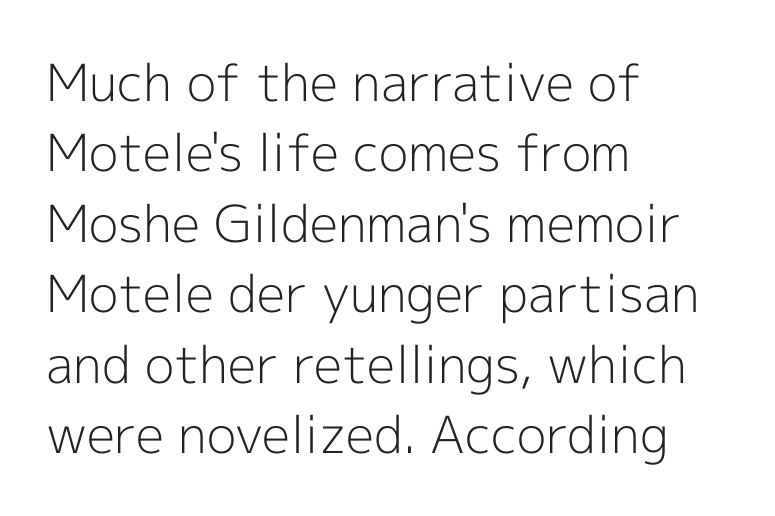
The image shows 51 px light sans-serif type, upright; set left-aligned, normal line spacing (1.38x), normal letter spacing, not underlined; a medium x-height.
